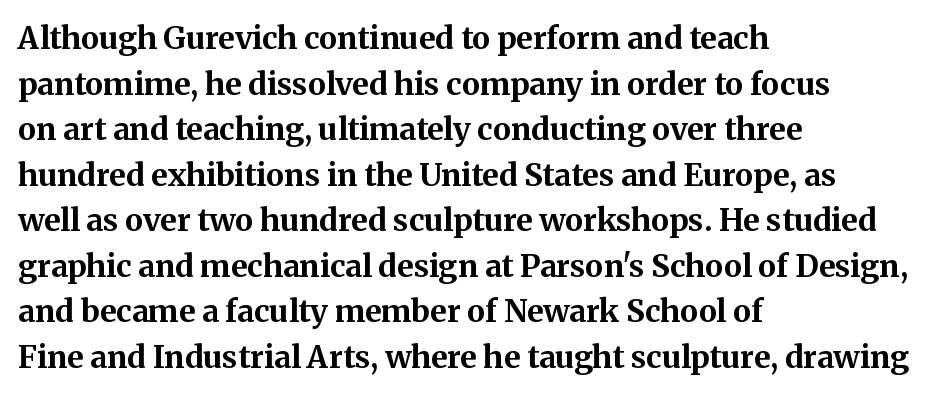
Q: Is the text bold? A: Yes.
Q: Is the text italic (slanted)? A: No, it is upright.
Q: Is the typeface a serif or a sans-serif typeface? A: Serif.
Q: Is the text underlined? A: No.
Q: How is the paragraph aligned? A: Left-aligned.
Q: Is the spacing between letters normal or unusually wide? A: Normal.
Q: Is the spacing between lines tight, normal or loose? A: Normal.
Q: Width (condensed, normal, or wide)? A: Normal.
Q: Stroke contrast? A: Medium.
Q: x-height? A: Medium.
Q: Monospaced? A: No.
